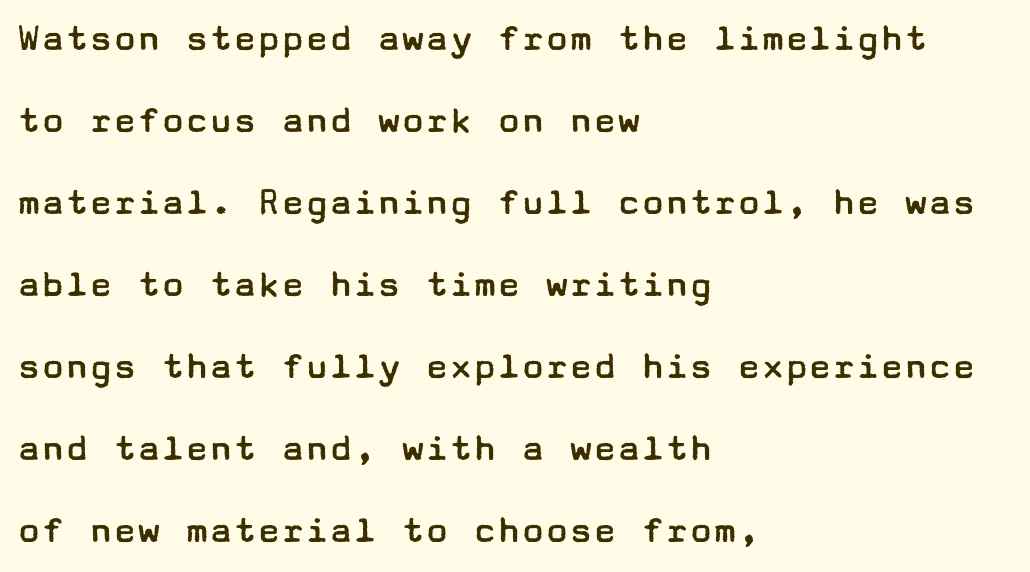
The image shows 40 px regular-weight, wide sans-serif type, upright; set left-aligned, loose line spacing (2.05x), normal letter spacing, not underlined; low stroke contrast and a medium x-height.
